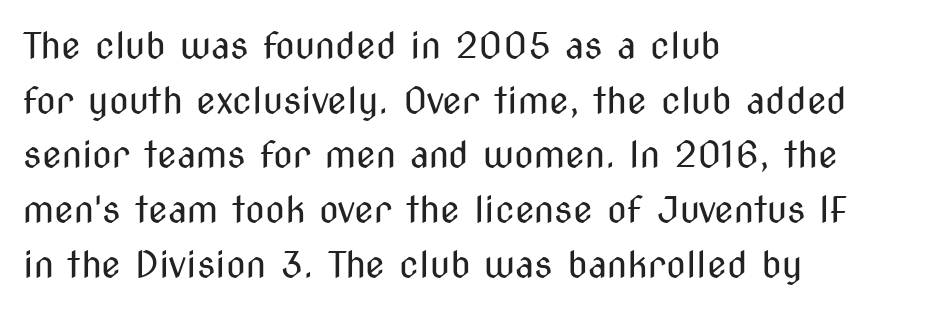
Line spacing here is normal. Check under the words: just untouched page. Does the copy run flush right? No — it runs flush left. This sample uses an upright cut, with every glyph sitting square on the baseline. The letters advance in unequal steps, a hallmark of proportional type.
